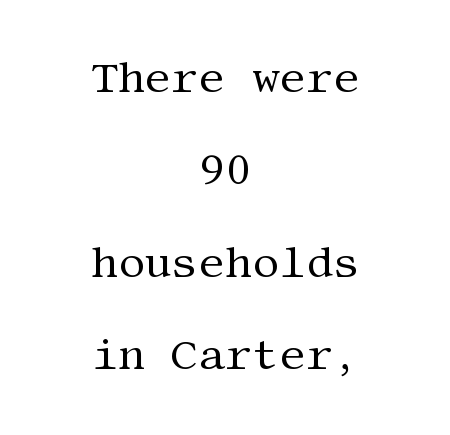
{"serif": "yes", "italic": "no", "bold": "no", "weight": "regular", "width": "normal", "stroke_contrast": "medium", "x_height": "large", "underline": "no", "align": "center", "line_spacing": "loose", "line_spacing_ratio": 2.2, "letter_spacing": "normal", "letter_spacing_em": 0.0, "glyph_px": 42}
